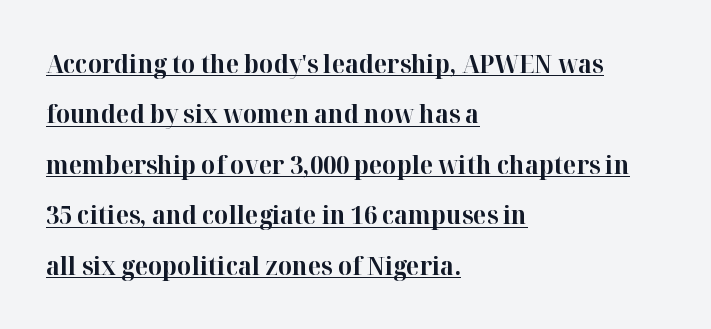
Q: Is the text bold? A: Yes.
Q: Is the text italic (slanted)? A: No, it is upright.
Q: Is the text underlined? A: Yes.
Q: How is the paragraph aligned? A: Left-aligned.
Q: Is the spacing between letters normal or unusually wide? A: Normal.
Q: Is the spacing between lines tight, normal or loose? A: Loose.
